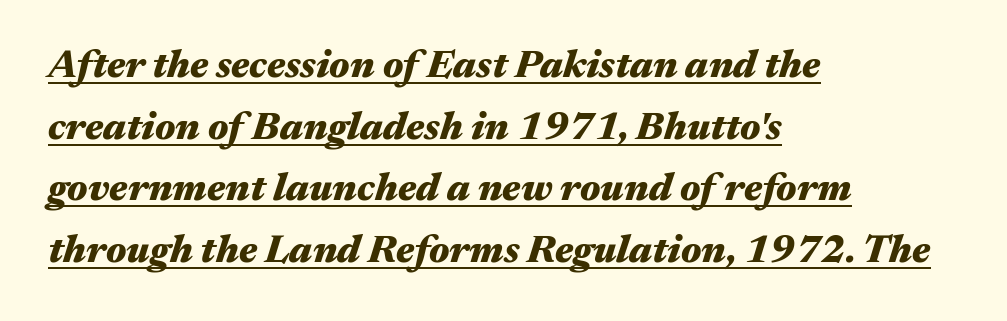
Caption: bold face, heavy strokes. Nothing unusual about the tracking: characters are spaced as the font intends. The rendering uses a moderate line-height, typical for paragraphs. The sample's only ornament is a line tracing under the words.
